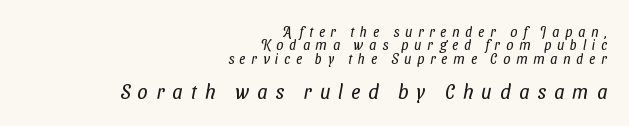
Q: Is the text bold? A: No.
Q: Is the text underlined? A: No.
Q: How is the paragraph aligned? A: Right-aligned.
Q: Is the spacing between letters normal or unusually wide? A: Unusually wide.
Q: Is the spacing between lines tight, normal or loose? A: Tight.
Q: Which block of text is set in a larger size, the first (top) or the second (bottom)? A: The second (bottom) one.
